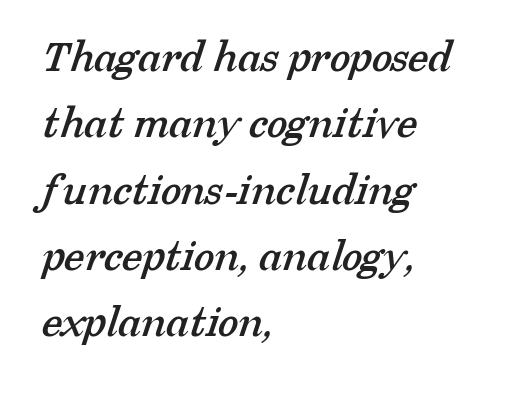
{"serif": "yes", "width": "normal", "stroke_contrast": "low", "x_height": "medium", "monospaced": "no", "underline": "no", "align": "left", "line_spacing": "normal", "line_spacing_ratio": 1.41, "letter_spacing": "normal", "letter_spacing_em": 0.0, "glyph_px": 47}
